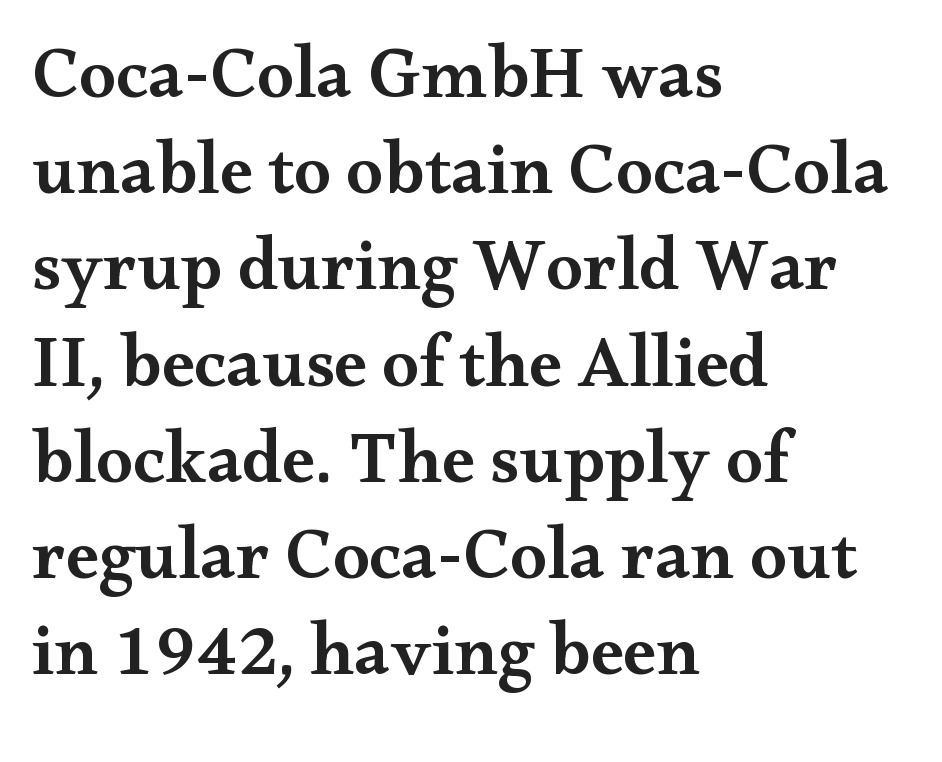
Q: Is the text bold? A: Semi-bold.
Q: Is the text italic (slanted)? A: No, it is upright.
Q: Is the typeface a serif or a sans-serif typeface? A: Serif.
Q: Is the text underlined? A: No.
Q: How is the paragraph aligned? A: Left-aligned.
Q: Is the spacing between letters normal or unusually wide? A: Normal.
Q: Is the spacing between lines tight, normal or loose? A: Normal.
Q: Width (condensed, normal, or wide)? A: Wide.
Q: Stroke contrast? A: Medium.
Q: x-height? A: Small.
Q: Monospaced? A: No.
